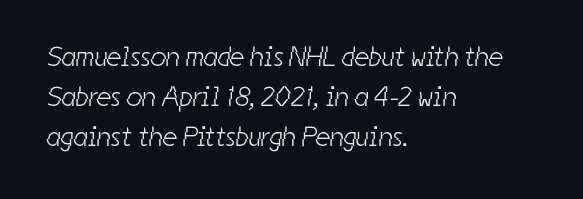
Q: Is the text bold? A: No.
Q: Is the typeface a serif or a sans-serif typeface? A: Sans-serif.
Q: Is the text underlined? A: No.
Q: How is the paragraph aligned? A: Left-aligned.
Q: Is the spacing between letters normal or unusually wide? A: Normal.
Q: Is the spacing between lines tight, normal or loose? A: Normal.
Q: Width (condensed, normal, or wide)? A: Condensed.
Q: Stroke contrast? A: Low.
Q: x-height? A: Medium.
Q: Monospaced? A: No.
